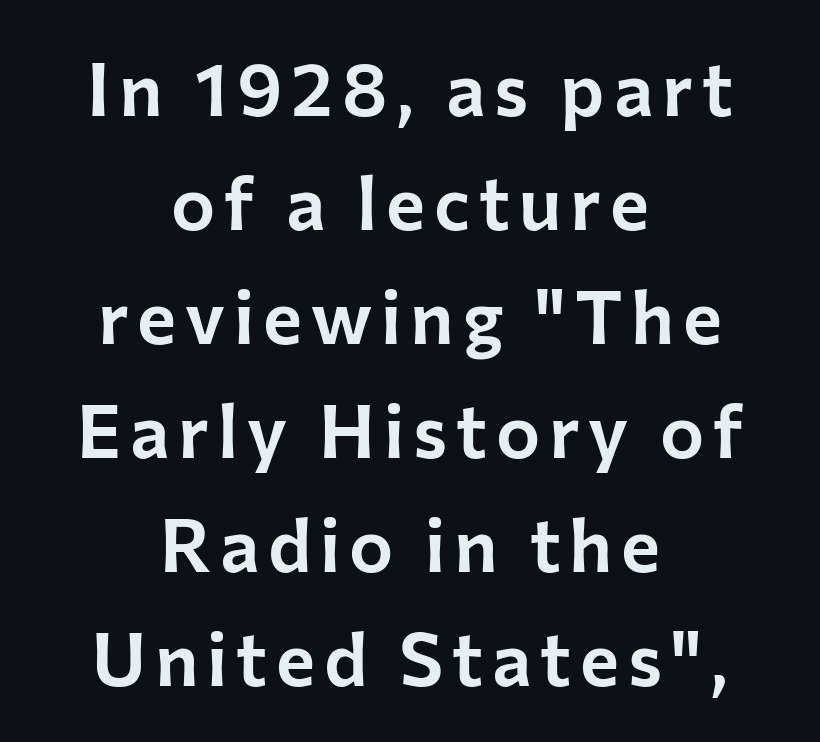
The image shows 74 px sans-serif type, upright; set centered, normal line spacing (1.54x), not underlined; low stroke contrast and a medium x-height.
